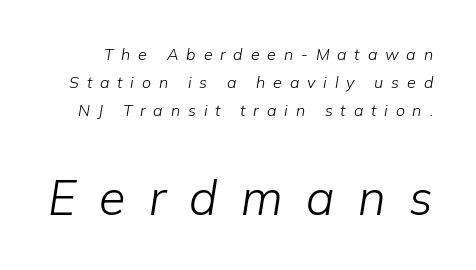
The image shows 48 px light type, italic (leaning right); set line spacing 1.76x, unusually wide letter spacing (+0.49 em), not underlined; the second (bottom) block is 3.0x larger; low stroke contrast and a medium x-height.
